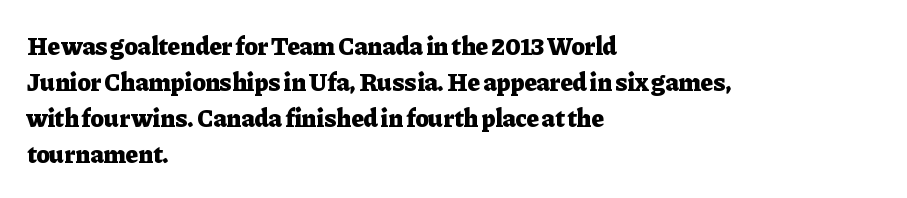
{"italic": "no", "bold": "yes", "underline": "no", "align": "left", "line_spacing": "normal", "line_spacing_ratio": 1.44, "letter_spacing": "normal", "letter_spacing_em": 0.0, "glyph_px": 25}
